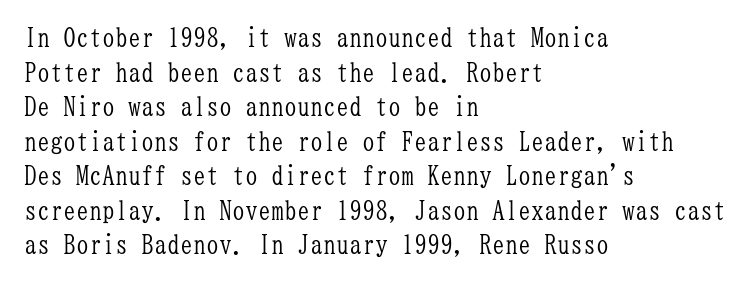
No chunkiness to these letters — they're not bold. A classic flush-left, rag-right setting is used for this passage. One glance says typical: line gaps are just what's usual. The letters sit at their default tracking, neither squeezed nor spread.
